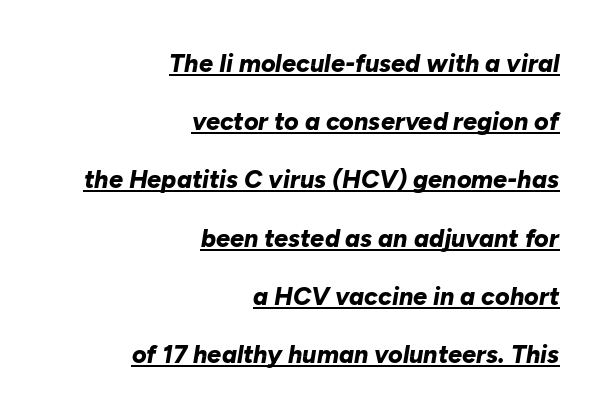
The image shows 25 px bold type, italic (leaning right); set right-aligned, loose line spacing (2.33x), normal letter spacing, underlined.
